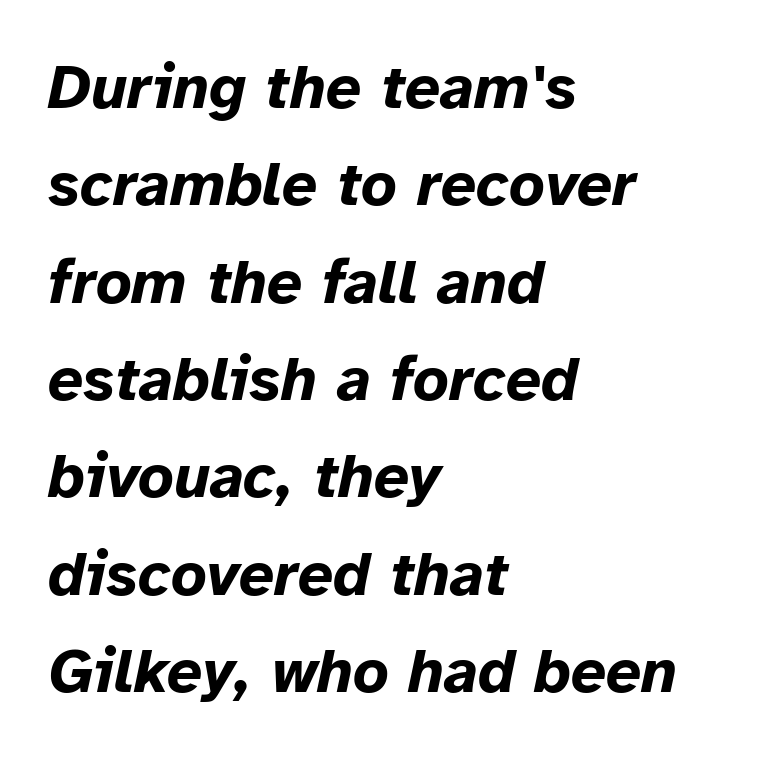
Q: Is the text bold? A: Yes.
Q: Is the text italic (slanted)? A: Yes, it leans right by about 12 degrees.
Q: Is the text underlined? A: No.
Q: How is the paragraph aligned? A: Left-aligned.
Q: Is the spacing between letters normal or unusually wide? A: Normal.
Q: Is the spacing between lines tight, normal or loose? A: Normal.
Q: Width (condensed, normal, or wide)? A: Normal.
Q: Stroke contrast? A: Low.
Q: x-height? A: Medium.
Q: Monospaced? A: No.
